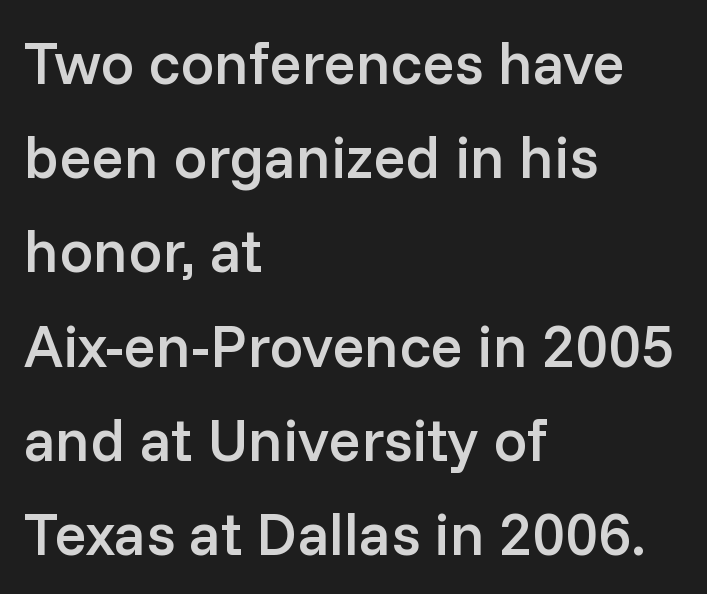
The image shows 60 px semibold sans-serif type, upright; set left-aligned, normal line spacing (1.57x), normal letter spacing, not underlined; low stroke contrast and a medium x-height.
